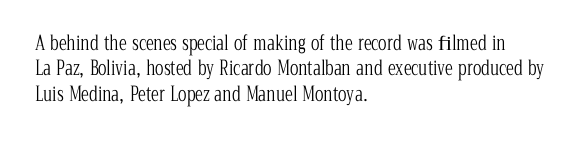
The image shows 20 px text type, upright; set left-aligned, normal line spacing (1.27x), normal letter spacing, not underlined.
